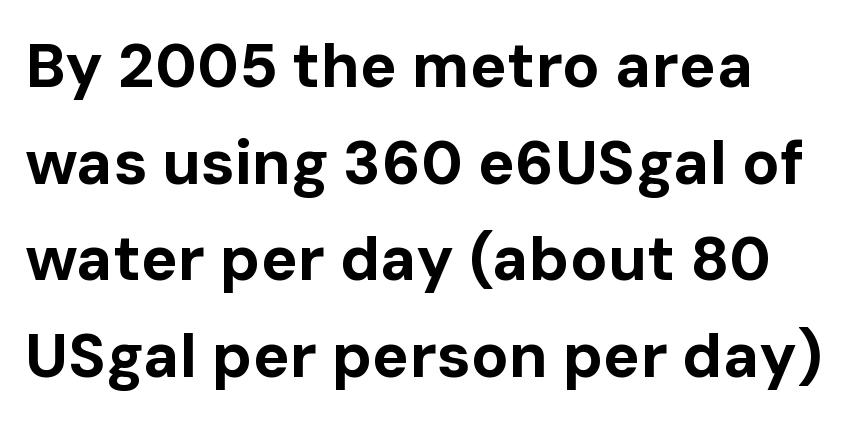
The image shows 62 px bold sans-serif type, upright; set normal line spacing (1.56x), normal letter spacing, not underlined; low stroke contrast and a medium x-height.
